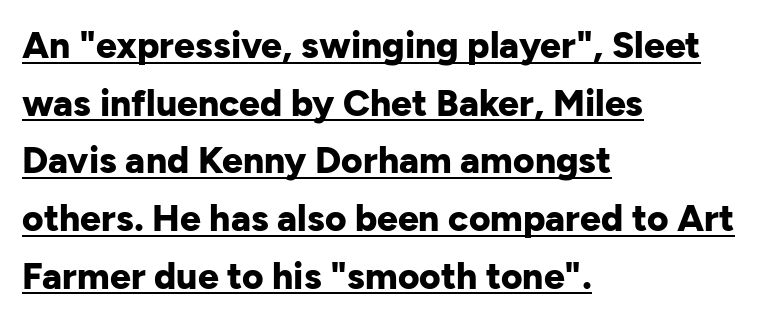
The image shows 37 px bold sans-serif type, upright; set left-aligned, normal line spacing (1.56x), normal letter spacing, underlined; low stroke contrast and a medium x-height.
